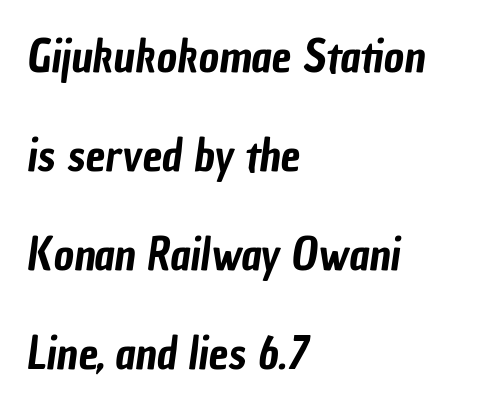
{"serif": "no", "width": "condensed", "stroke_contrast": "low", "x_height": "medium", "monospaced": "no", "underline": "no", "align": "left", "line_spacing": "loose", "line_spacing_ratio": 2.25, "letter_spacing": "normal", "letter_spacing_em": 0.0, "glyph_px": 44}
